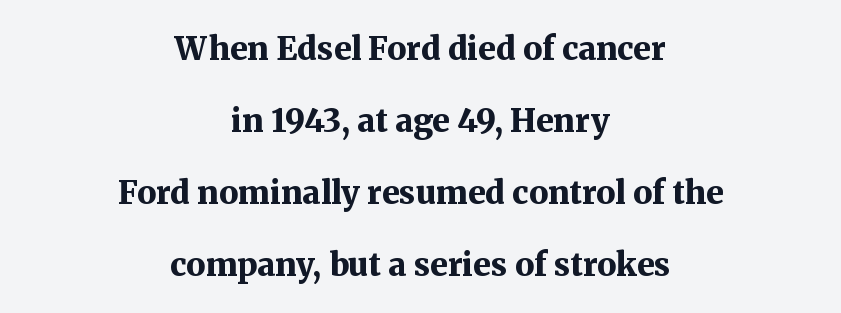
Q: Is the text bold? A: Yes.
Q: Is the text italic (slanted)? A: No, it is upright.
Q: Is the typeface a serif or a sans-serif typeface? A: Serif.
Q: Is the text underlined? A: No.
Q: How is the paragraph aligned? A: Centered.
Q: Is the spacing between letters normal or unusually wide? A: Normal.
Q: Is the spacing between lines tight, normal or loose? A: Loose.
Q: Width (condensed, normal, or wide)? A: Normal.
Q: Stroke contrast? A: Medium.
Q: x-height? A: Medium.
Q: Monospaced? A: No.
